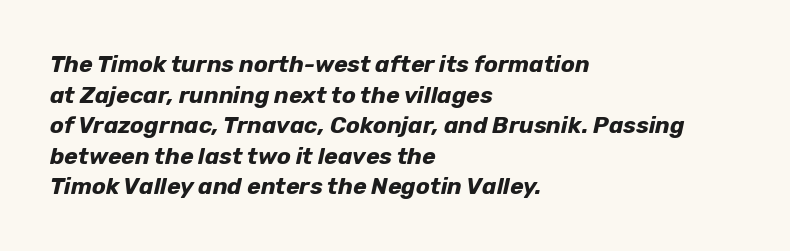
Q: Is the text bold? A: Yes.
Q: Is the text italic (slanted)? A: Yes, it leans right by about 12 degrees.
Q: Is the text underlined? A: No.
Q: How is the paragraph aligned? A: Left-aligned.
Q: Is the spacing between letters normal or unusually wide? A: Normal.
Q: Is the spacing between lines tight, normal or loose? A: Normal.
